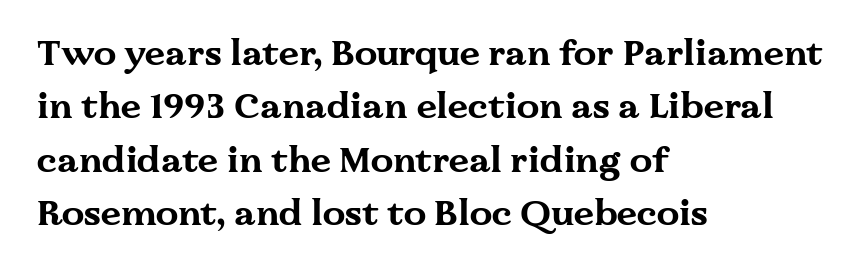
A dark, heavy texture on the line: the type is bold. What's the leading like? Ordinary, nothing unusual. Ordinary non-slanted type is in use. Small tapered or slab feet sit at the stroke ends, so this counts as serif. Line starts are locked; line ends wander.
